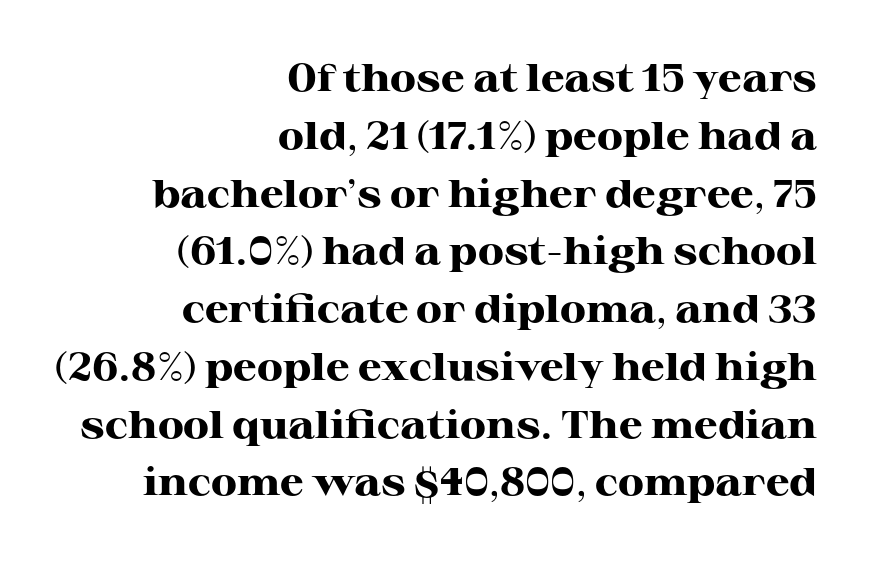
The image shows 38 px heavy, wide serif type, upright; set right-aligned, normal line spacing (1.52x), normal letter spacing, not underlined; high stroke contrast and a medium x-height.
